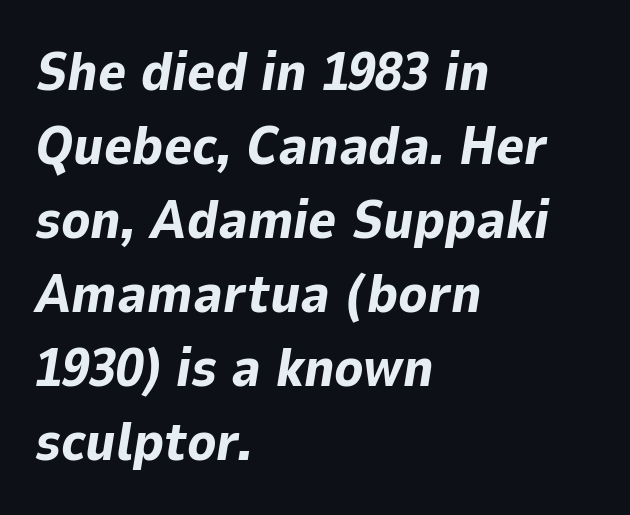
The image shows 54 px bold type, italic (leaning right); set left-aligned, normal line spacing (1.37x), normal letter spacing, not underlined; low stroke contrast and a medium x-height.
